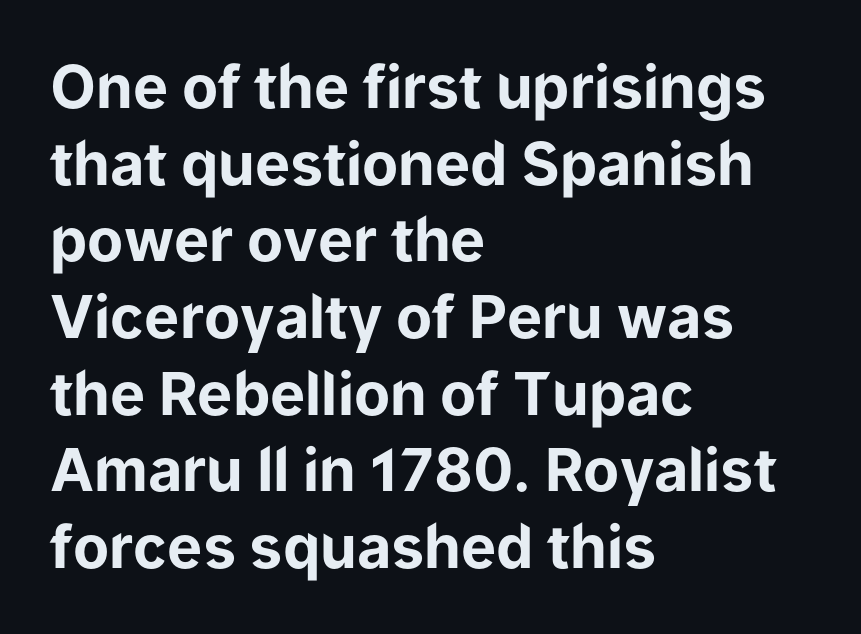
The image shows 59 px bold sans-serif type, upright; set left-aligned, normal line spacing (1.3x), normal letter spacing, not underlined; low stroke contrast and a medium x-height.
